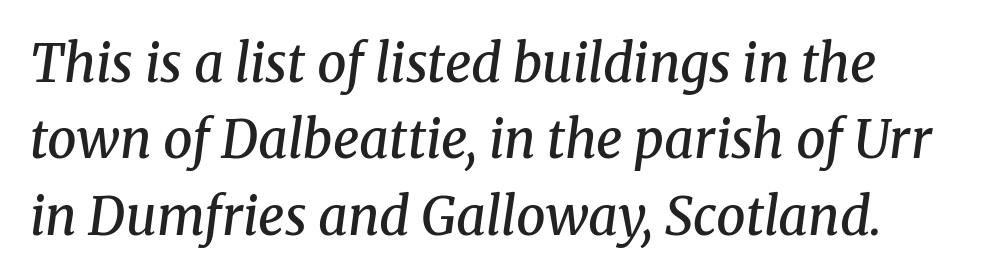
Q: Is the text bold? A: Semi-bold.
Q: Is the text italic (slanted)? A: Yes, it leans right by about 8 degrees.
Q: Is the typeface a serif or a sans-serif typeface? A: Serif.
Q: Is the text underlined? A: No.
Q: Is the spacing between letters normal or unusually wide? A: Normal.
Q: Is the spacing between lines tight, normal or loose? A: Normal.
Q: Width (condensed, normal, or wide)? A: Normal.
Q: Stroke contrast? A: Medium.
Q: x-height? A: Medium.
Q: Monospaced? A: No.
